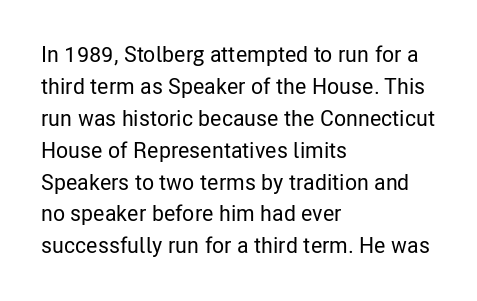
Q: Is the text italic (slanted)? A: No, it is upright.
Q: Is the text underlined? A: No.
Q: How is the paragraph aligned? A: Left-aligned.
Q: Is the spacing between letters normal or unusually wide? A: Normal.
Q: Is the spacing between lines tight, normal or loose? A: Normal.
